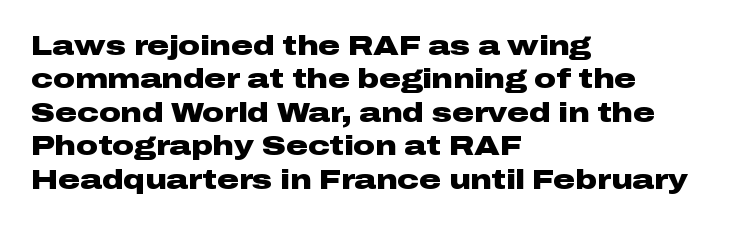
Q: Is the text bold? A: Yes.
Q: Is the text italic (slanted)? A: No, it is upright.
Q: Is the text underlined? A: No.
Q: How is the paragraph aligned? A: Left-aligned.
Q: Is the spacing between letters normal or unusually wide? A: Normal.
